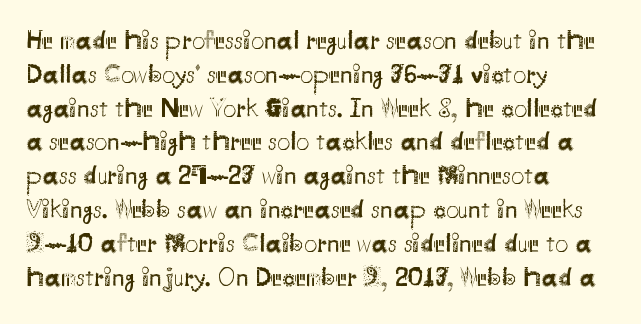
Q: Is the text bold? A: No.
Q: Is the text italic (slanted)? A: No, it is upright.
Q: Is the text underlined? A: No.
Q: How is the paragraph aligned? A: Left-aligned.
Q: Is the spacing between letters normal or unusually wide? A: Normal.
Q: Is the spacing between lines tight, normal or loose? A: Normal.
